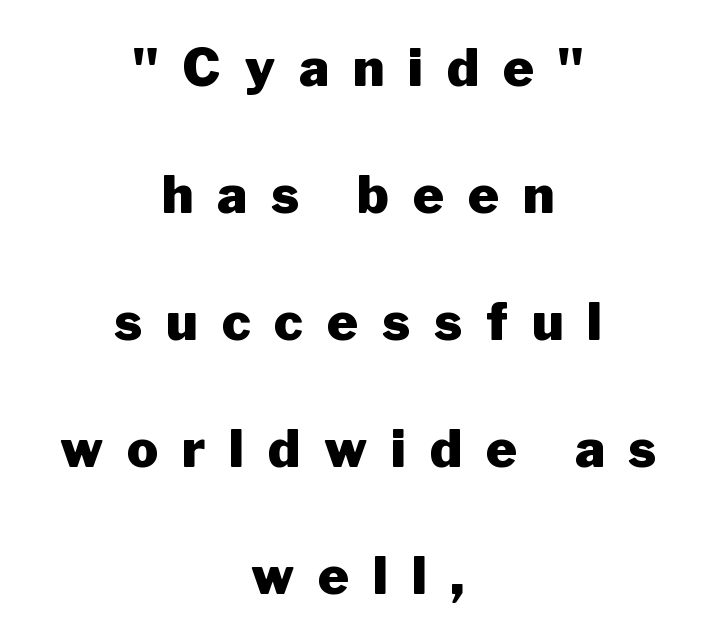
The image shows 52 px heavy sans-serif type, upright; set centered, loose line spacing (2.44x), unusually wide letter spacing (+0.46 em), not underlined; low stroke contrast and a medium x-height.
